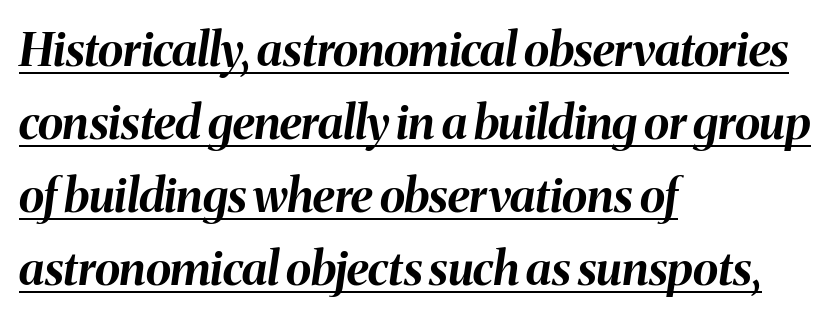
Caption: multi-line text, flush left, ragged right. Strokes here are thick enough to call this a true bold. The face used here is rendered with its standard letterfit. The face used here is proportionally spaced, like ordinary book or web type. The line-height multiplier appears to be the usual default. This is oblique type, the kind used for emphasis or titles.
